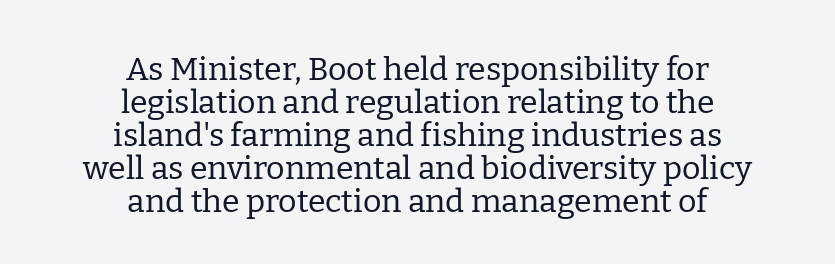
The space directly below the letters is spotless. A typesetter would label this face a serif. Posture: upright roman. These lines keep a tight, regular rhythm from letter to letter. Each letter keeps its own natural width here, so spacing adapts to shape.
